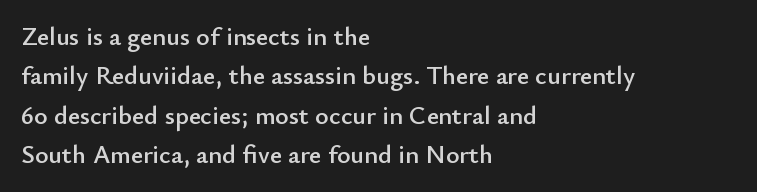
{"italic": "no", "underline": "no", "align": "left", "line_spacing": "normal", "line_spacing_ratio": 1.51, "letter_spacing": "normal", "letter_spacing_em": 0.0, "glyph_px": 26}
